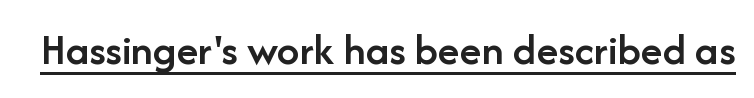
Q: Is the text bold? A: Semi-bold.
Q: Is the text italic (slanted)? A: No, it is upright.
Q: Is the typeface a serif or a sans-serif typeface? A: Sans-serif.
Q: Is the text underlined? A: Yes.
Q: Is the spacing between letters normal or unusually wide? A: Normal.
Q: Width (condensed, normal, or wide)? A: Normal.
Q: Stroke contrast? A: Low.
Q: x-height? A: Medium.
Q: Monospaced? A: No.
